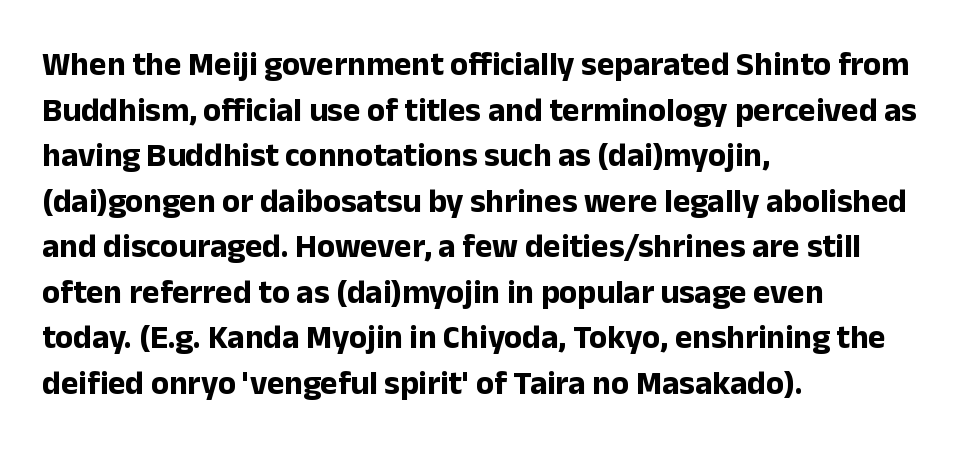
{"serif": "no", "italic": "no", "bold": "yes", "weight": "bold", "width": "normal", "stroke_contrast": "low", "x_height": "medium", "monospaced": "no", "underline": "no", "align": "left", "line_spacing": "normal", "line_spacing_ratio": 1.38, "letter_spacing": "normal", "letter_spacing_em": 0.0, "glyph_px": 33}
